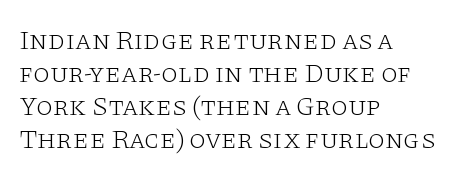
The image shows 27 px text type, upright; set left-aligned, line spacing 1.22x, normal letter spacing, not underlined.
